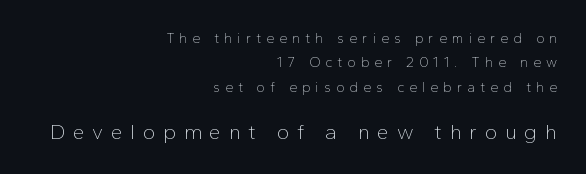
Which of the two is more prominent by size? The second, at the bottom. Is the letter spacing exaggerated? Yes — the characters are pushed far apart. Italic: no, the glyphs are upright roman. The strokes are not fattened; the text isn't bold. Horizontally, the lines are justified to the trailing edge only. Has an underline been added? It has not.
